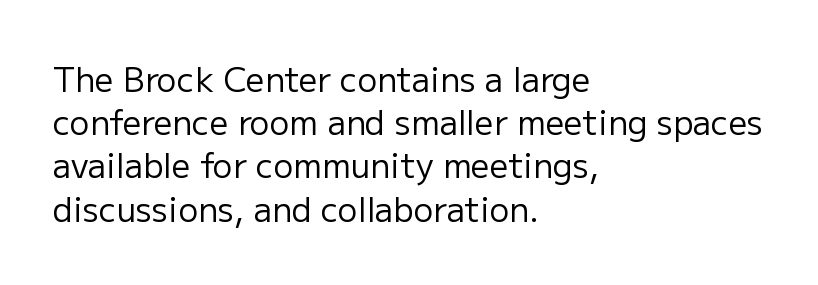
{"serif": "no", "italic": "no", "bold": "no", "weight": "regular", "width": "normal", "stroke_contrast": "low", "x_height": "medium", "monospaced": "no", "underline": "no", "align": "left", "line_spacing": "normal", "line_spacing_ratio": 1.31, "letter_spacing": "normal", "letter_spacing_em": 0.0, "glyph_px": 33}
